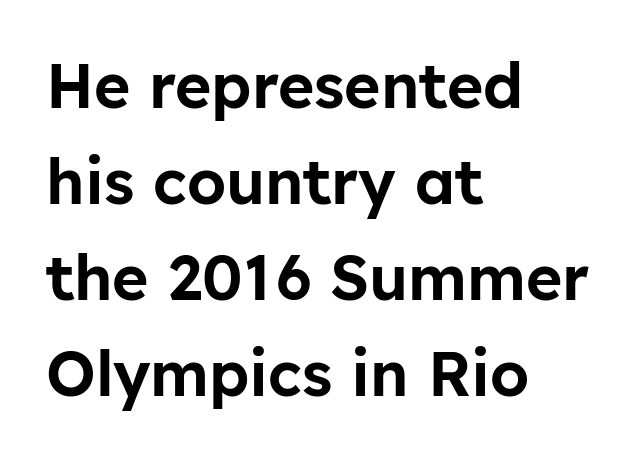
Interline gaps are of average width in this sample. The designer went with a sans here, leaving each stem footless. Underlining? Definitely not there. The font's upright variant was chosen for this text.
